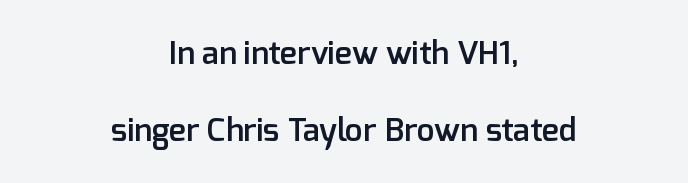
Italic: no, the glyphs are upright roman. This rendering uses center alignment, leaving both contours irregular but symmetric. Line spacing here is loose. Is the type bold? Partly — it's a semibold, heavier than regular but not fully bold. The words here are not underlined. Tracking value appears to be zero — textbook default spacing.
